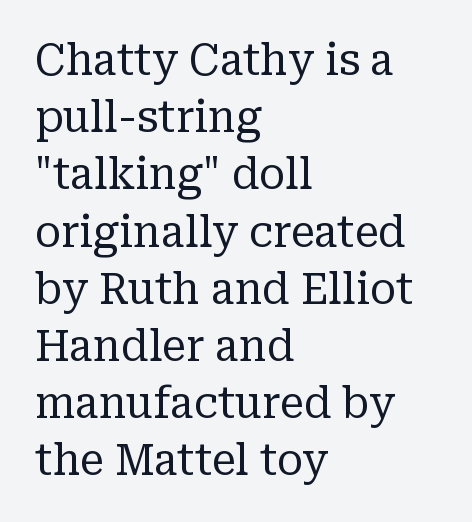
The image shows 43 px regular-weight serif type, upright; set left-aligned, normal line spacing (1.33x), normal letter spacing, not underlined; low stroke contrast and a medium x-height.
